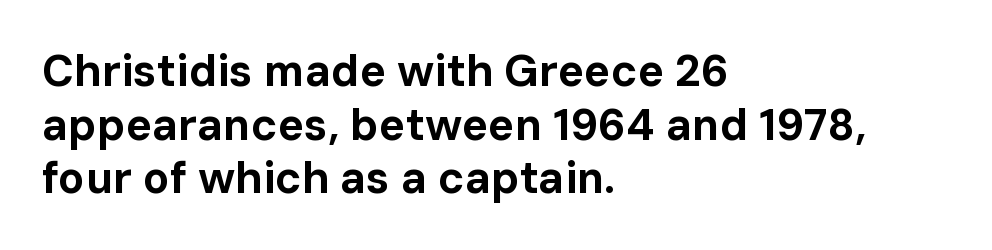
The image shows 44 px bold sans-serif type, upright; set left-aligned, line spacing 1.22x, normal letter spacing, not underlined; low stroke contrast and a medium x-height.
